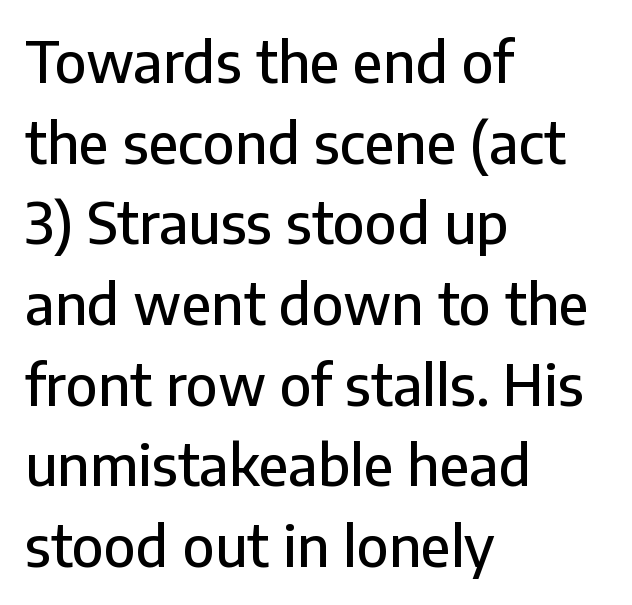
The image shows 56 px sans-serif type, upright; set left-aligned, normal line spacing (1.44x), normal letter spacing, not underlined; low stroke contrast and a medium x-height.
